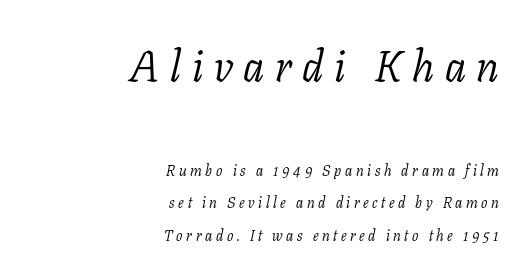
Weight: regular or lighter. The rendering shrinks the type as you move from the upper chunk to the lower. A flush-right, rag-left setting is used for this passage. Varying glyph widths throughout — classic text-font behaviour.
